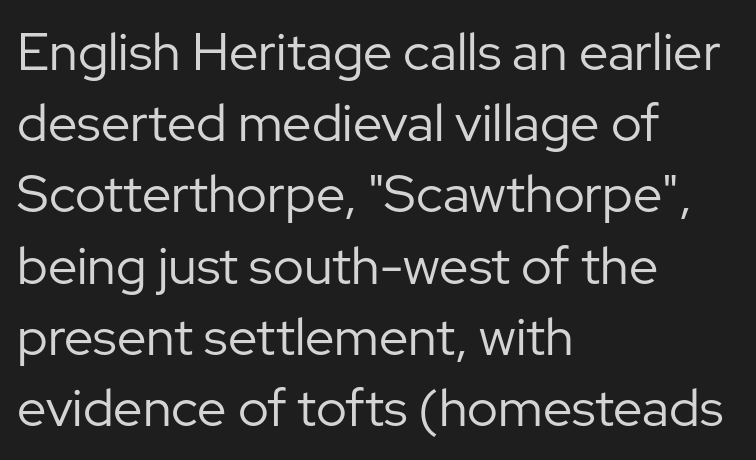
{"serif": "no", "italic": "no", "bold": "no", "weight": "regular", "width": "normal", "stroke_contrast": "low", "x_height": "medium", "monospaced": "no", "underline": "no", "align": "left", "line_spacing": "normal", "line_spacing_ratio": 1.37, "letter_spacing": "normal", "letter_spacing_em": 0.0, "glyph_px": 52}
